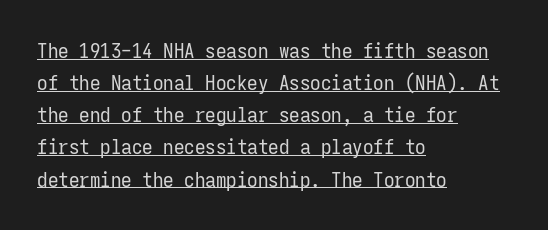
Inter-character spacing is left at the font's built-in metrics. Layout note: lines flush left. Students, observe: this is what conventionally led text looks like. You can tell it's not italic because the verticals are truly vertical.
